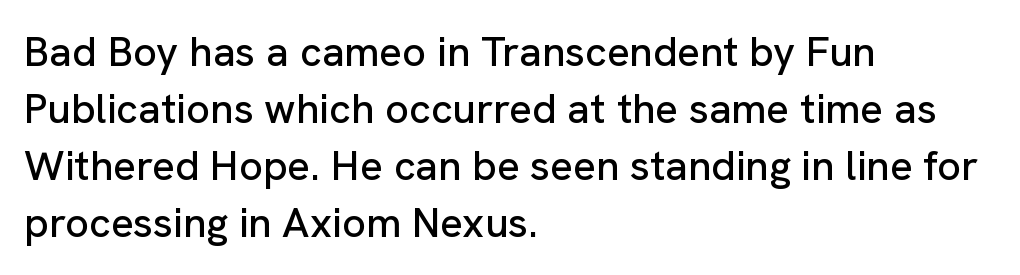
{"serif": "no", "italic": "no", "width": "normal", "stroke_contrast": "low", "x_height": "medium", "monospaced": "no", "underline": "no", "align": "left", "line_spacing": "normal", "line_spacing_ratio": 1.36, "letter_spacing": "normal", "letter_spacing_em": 0.0, "glyph_px": 42}
